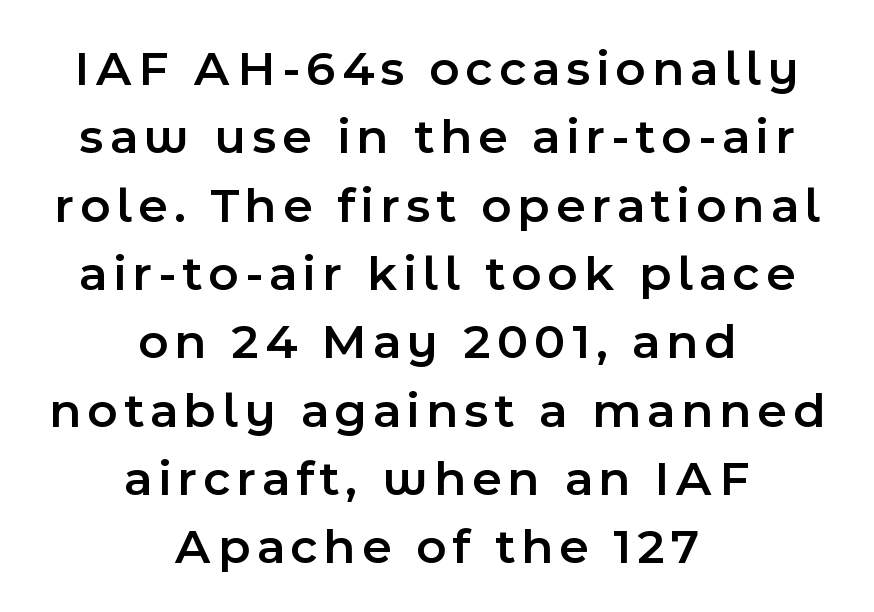
Q: Is the text bold? A: Semi-bold.
Q: Is the text italic (slanted)? A: No, it is upright.
Q: Is the typeface a serif or a sans-serif typeface? A: Sans-serif.
Q: Is the text underlined? A: No.
Q: How is the paragraph aligned? A: Centered.
Q: Is the spacing between lines tight, normal or loose? A: Normal.
Q: Width (condensed, normal, or wide)? A: Normal.
Q: x-height? A: Medium.
Q: Monospaced? A: No.
